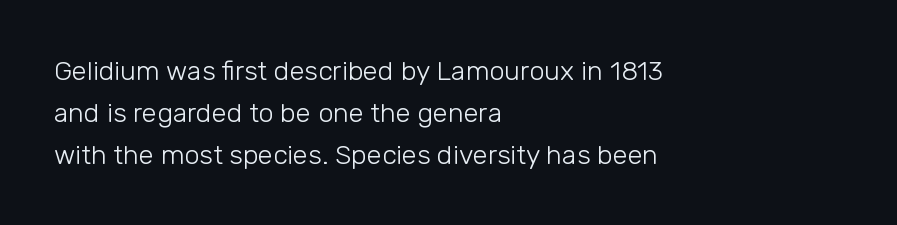
{"italic": "no", "bold": "no", "underline": "no", "align": "left", "line_spacing": "normal", "line_spacing_ratio": 1.55, "letter_spacing": "normal", "letter_spacing_em": 0.0, "glyph_px": 27}
